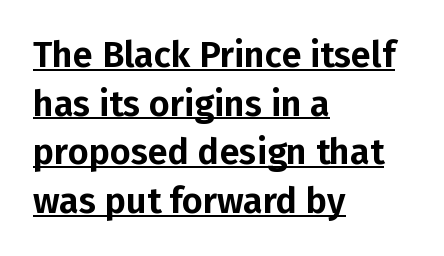
Grotesque or geometric, the face here clearly has no serifs. Horizontally, the lines are justified to the leading edge only. Regular leading. You can see a thin bar hugging the bottom of the glyphs. Proportional: the letters do not fall into vertical columns.
